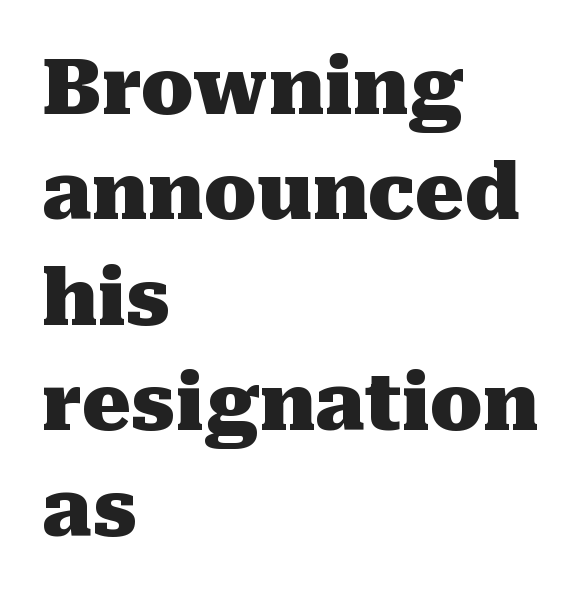
Q: Is the text bold? A: Yes.
Q: Is the text italic (slanted)? A: No, it is upright.
Q: Is the typeface a serif or a sans-serif typeface? A: Serif.
Q: Is the text underlined? A: No.
Q: How is the paragraph aligned? A: Left-aligned.
Q: Is the spacing between letters normal or unusually wide? A: Normal.
Q: Is the spacing between lines tight, normal or loose? A: Normal.
Q: Width (condensed, normal, or wide)? A: Normal.
Q: Stroke contrast? A: Medium.
Q: x-height? A: Medium.
Q: Monospaced? A: No.
